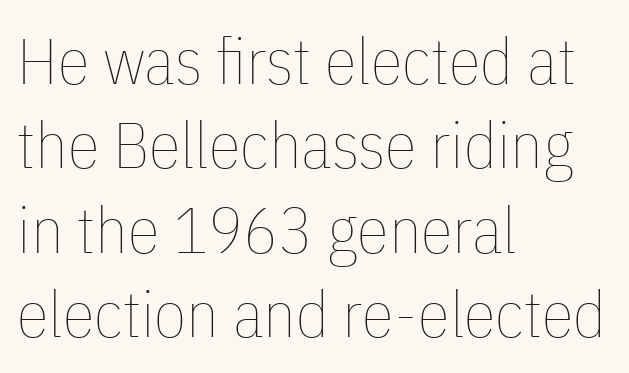
{"italic": "no", "bold": "no", "weight": "thin", "width": "condensed", "stroke_contrast": "low", "x_height": "medium", "monospaced": "no", "underline": "no", "align": "left", "line_spacing": "normal", "line_spacing_ratio": 1.3, "letter_spacing": "normal", "letter_spacing_em": 0.0, "glyph_px": 65}
